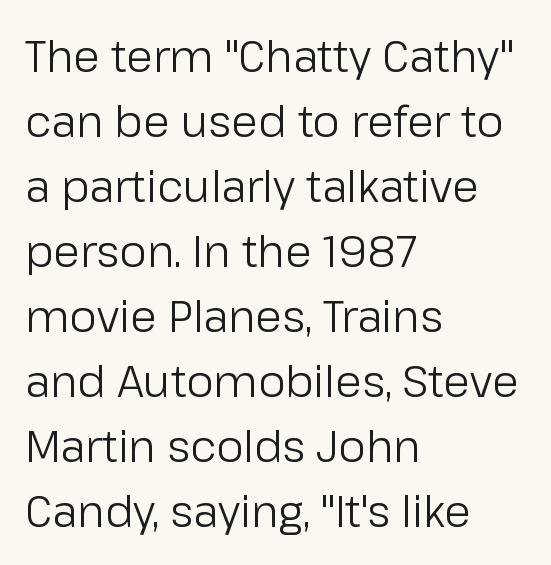
Q: Is the text bold? A: No.
Q: Is the text italic (slanted)? A: No, it is upright.
Q: Is the typeface a serif or a sans-serif typeface? A: Sans-serif.
Q: Is the text underlined? A: No.
Q: How is the paragraph aligned? A: Left-aligned.
Q: Is the spacing between letters normal or unusually wide? A: Normal.
Q: Is the spacing between lines tight, normal or loose? A: Normal.
Q: Width (condensed, normal, or wide)? A: Normal.
Q: Stroke contrast? A: Low.
Q: x-height? A: Medium.
Q: Monospaced? A: No.
